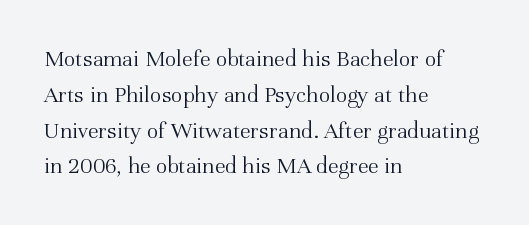
{"italic": "no", "bold": "no", "underline": "no", "align": "left", "line_spacing": "normal", "line_spacing_ratio": 1.49, "letter_spacing": "normal", "letter_spacing_em": 0.0, "glyph_px": 24}
